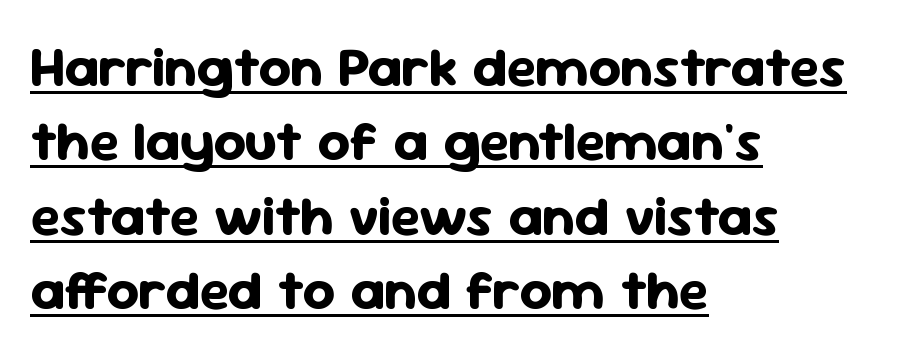
What kind of face is this? One without serifs — a sans. The block of text has a typical density, with ordinary space between rows. Compared with typical body copy, the letter spacing here is the same. The lettering is marked with a stroke running underneath it.
